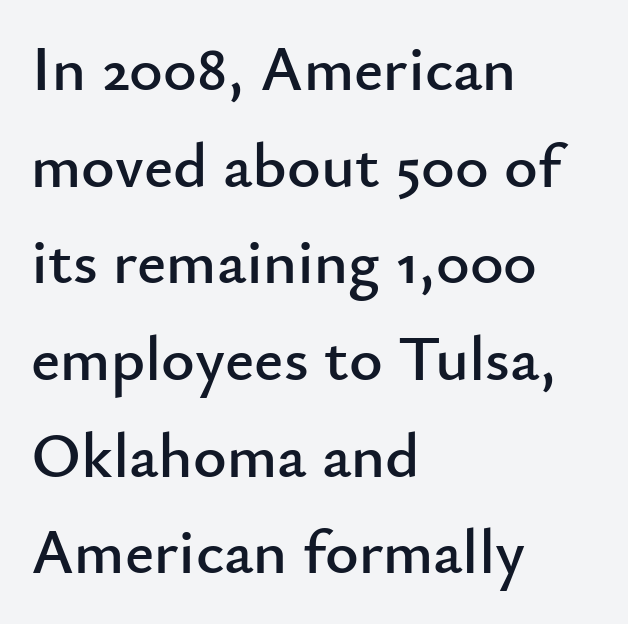
{"serif": "no", "italic": "no", "width": "normal", "stroke_contrast": "low", "x_height": "small", "monospaced": "no", "underline": "no", "align": "left", "line_spacing": "normal", "line_spacing_ratio": 1.51, "letter_spacing": "normal", "letter_spacing_em": 0.0, "glyph_px": 64}
